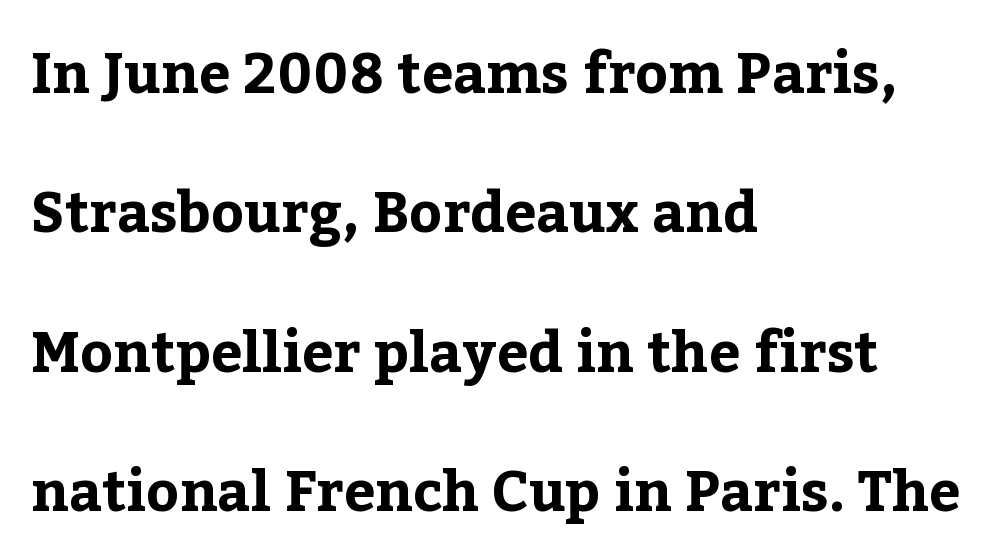
The image shows 56 px bold serif type, upright; set left-aligned, loose line spacing (2.49x), normal letter spacing, not underlined; low stroke contrast and a medium x-height.
